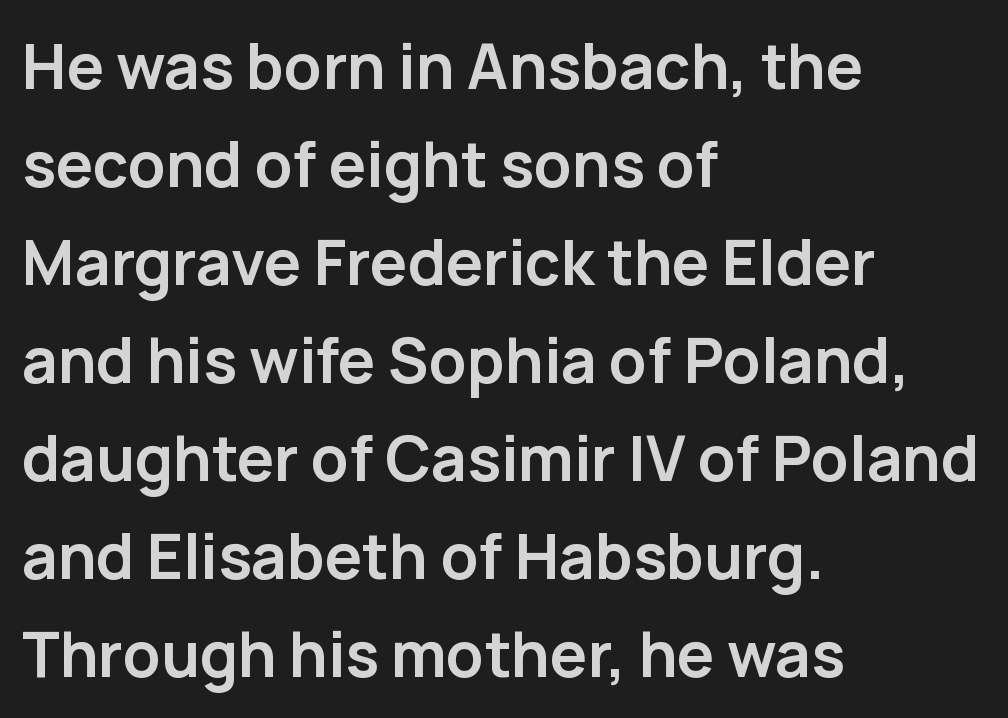
The specimen reads as upright at a glance. The rendering uses natural spacing where letterforms have individual widths. Caption: standard tracking, unaltered. Any mark beneath the type? The region is blank.
